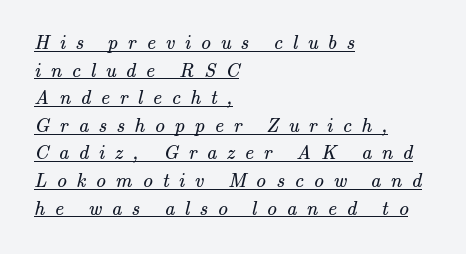
{"bold": "no", "underline": "yes", "align": "left", "line_spacing": "normal", "line_spacing_ratio": 1.38, "letter_spacing": "wide", "letter_spacing_em": 0.49, "glyph_px": 20}
